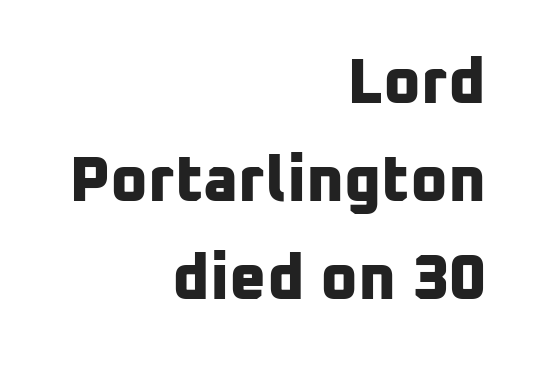
{"serif": "no", "bold": "yes", "weight": "bold", "width": "normal", "stroke_contrast": "low", "x_height": "medium", "monospaced": "no", "underline": "no", "align": "right", "line_spacing": "normal", "line_spacing_ratio": 1.53, "letter_spacing": "normal", "letter_spacing_em": 0.0, "glyph_px": 64}
